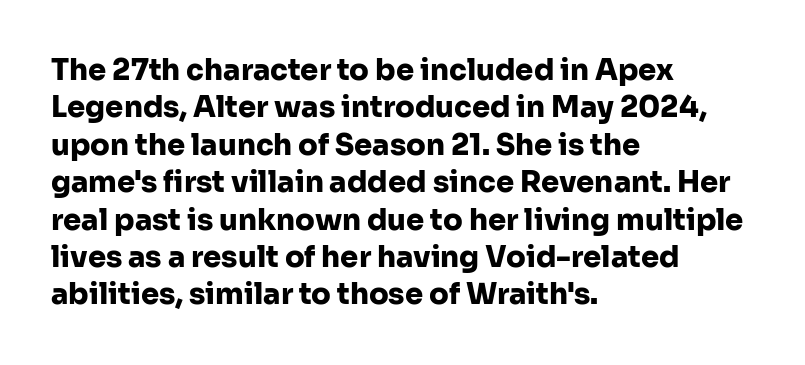
{"serif": "no", "italic": "no", "bold": "yes", "weight": "heavy", "width": "normal", "stroke_contrast": "low", "x_height": "medium", "monospaced": "no", "underline": "no", "align": "left", "line_spacing": "normal", "line_spacing_ratio": 1.29, "letter_spacing": "normal", "letter_spacing_em": 0.0, "glyph_px": 29}
